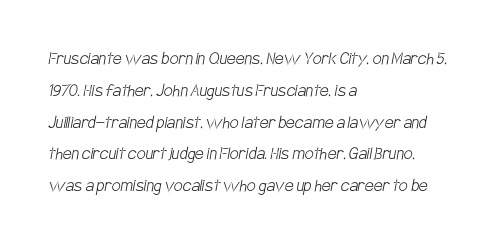
Q: Is the text bold? A: No.
Q: Is the text underlined? A: No.
Q: How is the paragraph aligned? A: Left-aligned.
Q: Is the spacing between letters normal or unusually wide? A: Normal.
Q: Is the spacing between lines tight, normal or loose? A: Normal.
